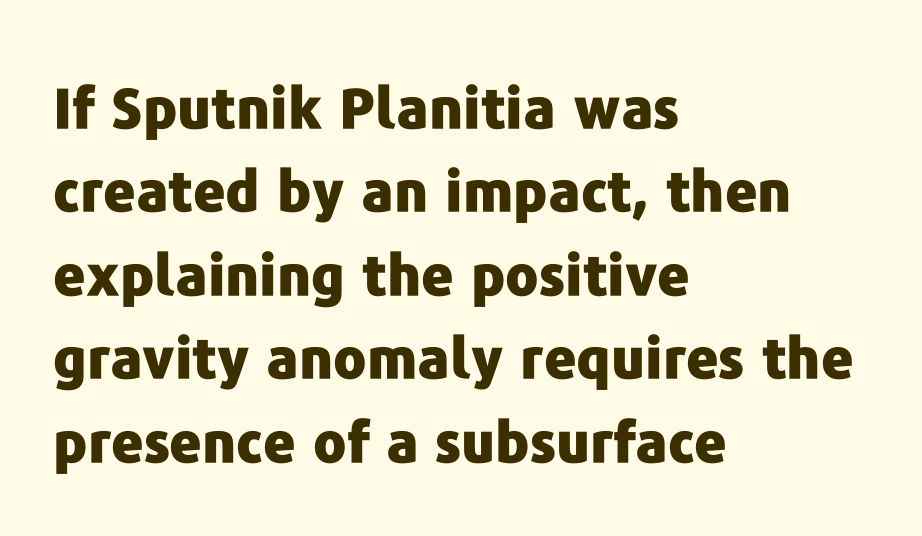
The image shows 56 px heavy sans-serif type, upright; set left-aligned, normal line spacing (1.49x), normal letter spacing, not underlined; low stroke contrast and a medium x-height.
